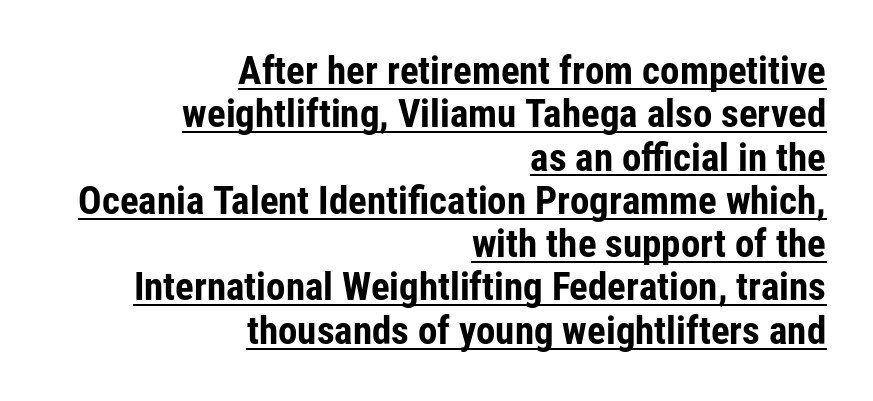
{"serif": "no", "italic": "no", "bold": "yes", "weight": "bold", "width": "condensed", "stroke_contrast": "low", "x_height": "medium", "monospaced": "no", "underline": "yes", "align": "right", "line_spacing": "tight", "line_spacing_ratio": 1.11, "letter_spacing": "normal", "letter_spacing_em": 0.0, "glyph_px": 39}
